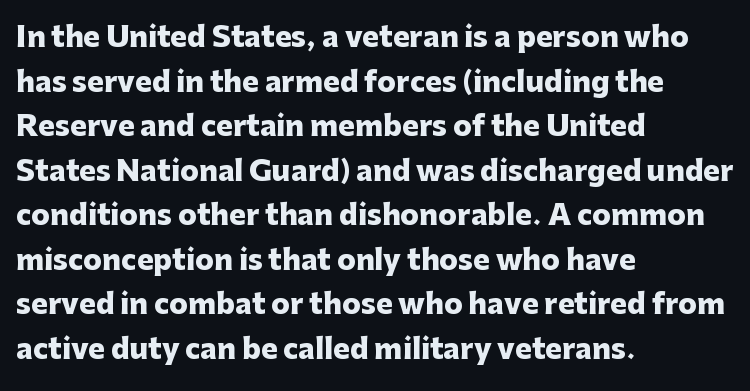
Q: Is the text bold? A: Yes.
Q: Is the text italic (slanted)? A: No, it is upright.
Q: Is the typeface a serif or a sans-serif typeface? A: Sans-serif.
Q: Is the text underlined? A: No.
Q: How is the paragraph aligned? A: Left-aligned.
Q: Is the spacing between letters normal or unusually wide? A: Normal.
Q: Is the spacing between lines tight, normal or loose? A: Normal.
Q: Width (condensed, normal, or wide)? A: Normal.
Q: Stroke contrast? A: Low.
Q: x-height? A: Medium.
Q: Monospaced? A: No.
